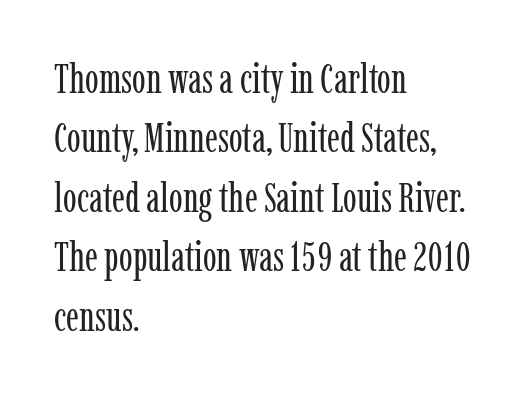
Q: Is the text bold? A: No.
Q: Is the text italic (slanted)? A: No, it is upright.
Q: Is the typeface a serif or a sans-serif typeface? A: Serif.
Q: Is the text underlined? A: No.
Q: How is the paragraph aligned? A: Left-aligned.
Q: Is the spacing between letters normal or unusually wide? A: Normal.
Q: Is the spacing between lines tight, normal or loose? A: Normal.
Q: Width (condensed, normal, or wide)? A: Condensed.
Q: Stroke contrast? A: Low.
Q: x-height? A: Medium.
Q: Monospaced? A: No.
